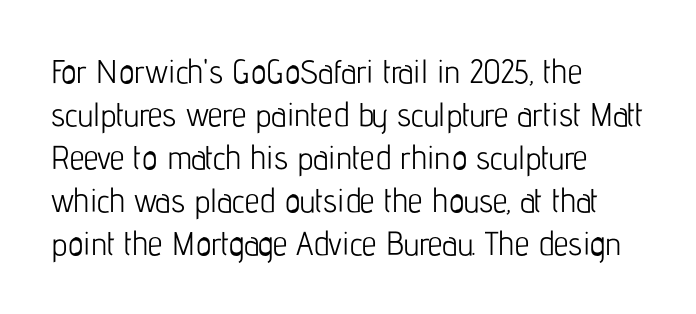
Q: Is the text bold? A: No.
Q: Is the text italic (slanted)? A: No, it is upright.
Q: Is the typeface a serif or a sans-serif typeface? A: Sans-serif.
Q: Is the text underlined? A: No.
Q: How is the paragraph aligned? A: Left-aligned.
Q: Is the spacing between letters normal or unusually wide? A: Normal.
Q: Is the spacing between lines tight, normal or loose? A: Normal.
Q: Width (condensed, normal, or wide)? A: Condensed.
Q: Stroke contrast? A: Low.
Q: x-height? A: Medium.
Q: Monospaced? A: No.
